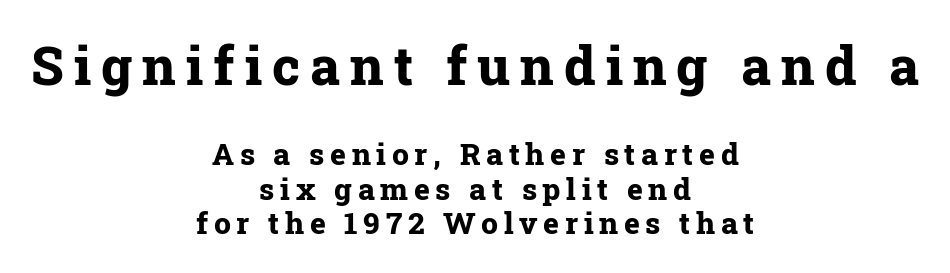
Is there any slant? The stems are plumb. These lines carry a lot of weight — the face is fully bold. Character size in the leading block exceeds that of the trailing block. I'd call this a serif setting — the letters wear small feet. Spacing verdict: proportional, widths tailored to each character.
